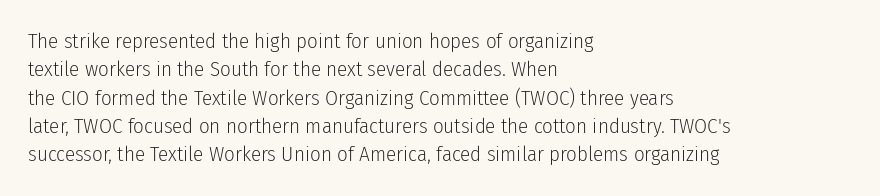
Q: Is the text bold? A: No.
Q: Is the text italic (slanted)? A: No, it is upright.
Q: Is the text underlined? A: No.
Q: How is the paragraph aligned? A: Left-aligned.
Q: Is the spacing between letters normal or unusually wide? A: Normal.
Q: Is the spacing between lines tight, normal or loose? A: Normal.
